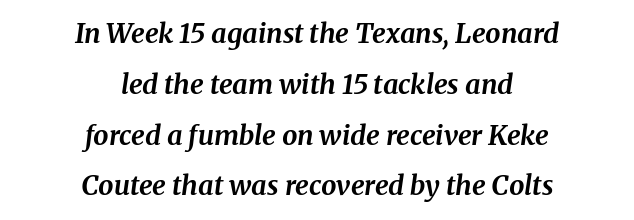
The image shows 27 px bold type, italic (leaning right); set centered, line spacing 1.88x, normal letter spacing, not underlined.
